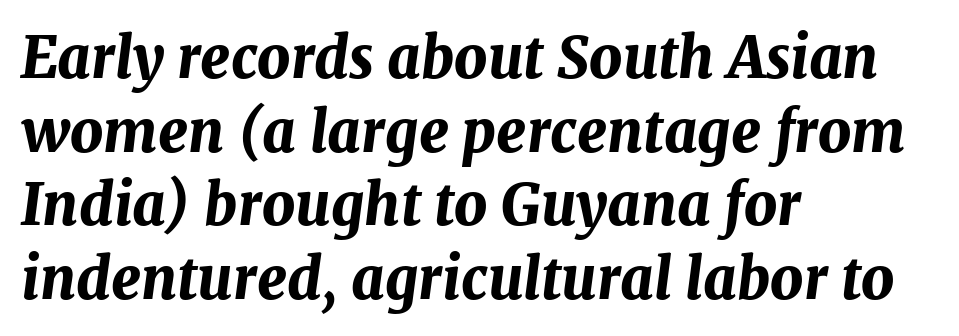
The image shows 57 px bold type, italic (leaning right); set left-aligned, normal line spacing (1.29x), normal letter spacing, not underlined; medium stroke contrast and a medium x-height.
